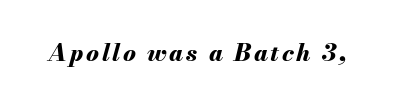
The image shows 24 px bold type, italic (leaning right); set not underlined.
